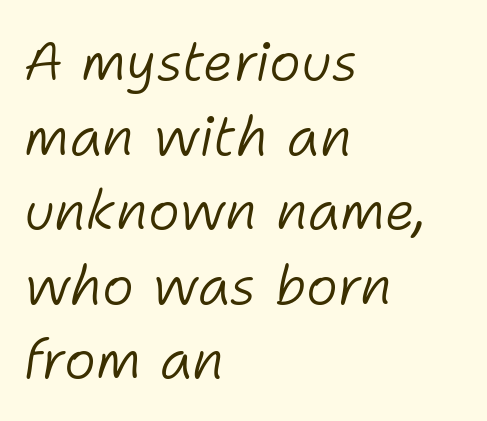
The image shows 54 px light type, italic (leaning right); set left-aligned, normal line spacing (1.38x), normal letter spacing, not underlined; low stroke contrast and a medium x-height.
